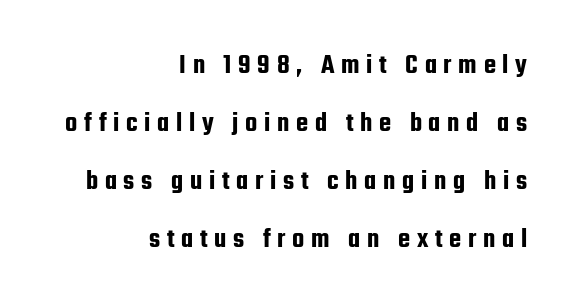
{"serif": "no", "italic": "no", "width": "condensed", "stroke_contrast": "low", "x_height": "medium", "monospaced": "no", "underline": "no", "align": "right", "line_spacing": "loose", "line_spacing_ratio": 2.07, "letter_spacing": "wide", "letter_spacing_em": 0.24, "glyph_px": 28}
